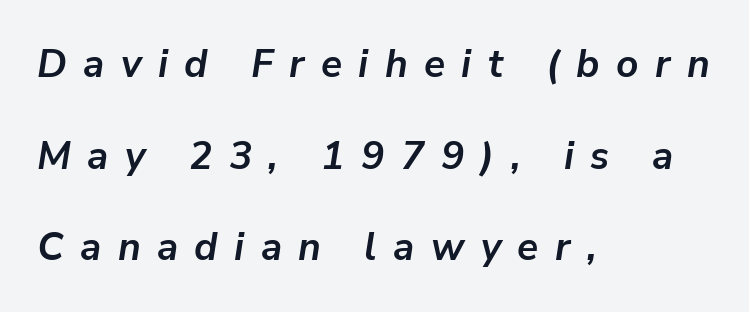
{"italic": "yes", "lean": "right", "slant_degrees": 9, "bold": "yes", "weight": "semibold", "width": "normal", "stroke_contrast": "low", "x_height": "medium", "monospaced": "no", "underline": "no", "align": "left", "line_spacing": "loose", "line_spacing_ratio": 2.35, "letter_spacing": "wide", "letter_spacing_em": 0.42, "glyph_px": 39}
